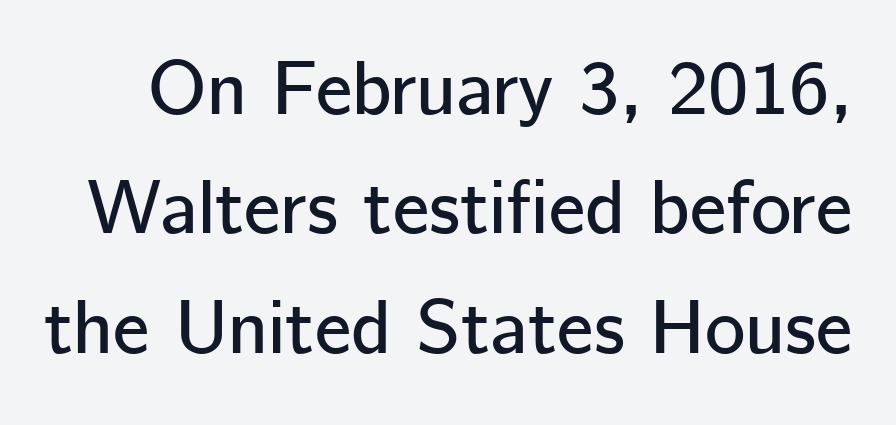
The image shows 77 px sans-serif type, upright; set normal line spacing (1.55x), normal letter spacing, not underlined; low stroke contrast and a medium x-height.
